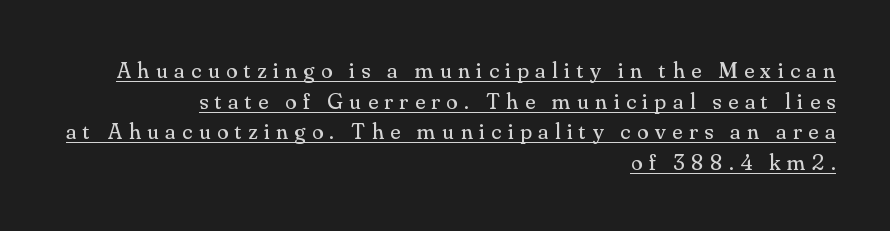
The image shows 23 px text type, upright; set right-aligned, normal line spacing (1.33x), unusually wide letter spacing (+0.29 em), underlined.
